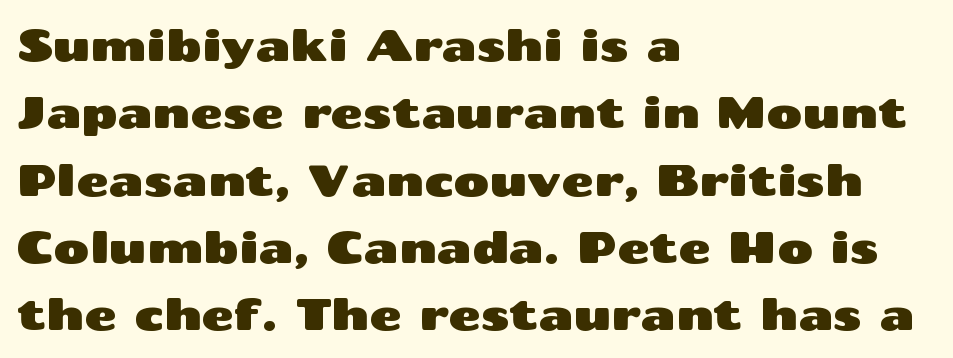
Q: Is the text italic (slanted)? A: No, it is upright.
Q: Is the typeface a serif or a sans-serif typeface? A: Sans-serif.
Q: Is the text underlined? A: No.
Q: How is the paragraph aligned? A: Left-aligned.
Q: Is the spacing between letters normal or unusually wide? A: Normal.
Q: Is the spacing between lines tight, normal or loose? A: Normal.
Q: Width (condensed, normal, or wide)? A: Wide.
Q: Stroke contrast? A: Medium.
Q: x-height? A: Medium.
Q: Monospaced? A: No.
